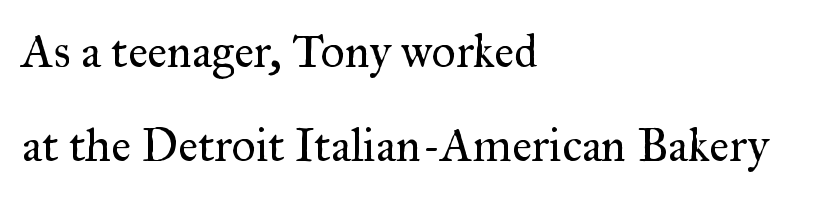
The area under the type is left untouched. Type style note: has serifs. Baseline-to-baseline distance is far greater than the letter height. It's the straight-up-and-down kind of type.
